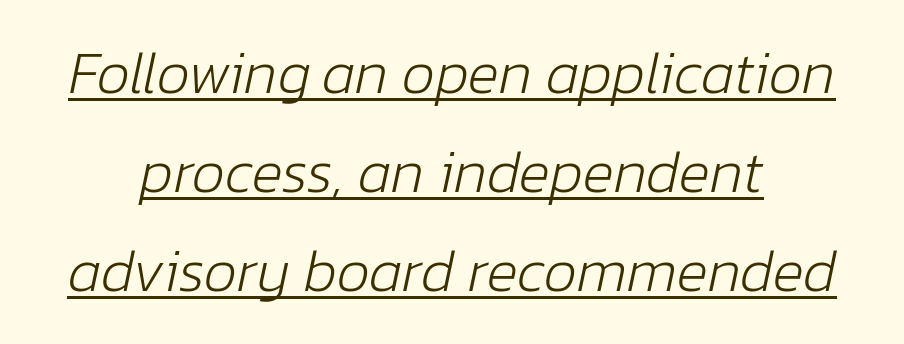
The line-height multiplier appears to be the usual default. The rag falls on both sides of this text block equally. Tracking value appears to be zero — textbook default spacing. Here the designer chose a conventional face with non-uniform glyph widths. Counters stay open thanks to moderate or lighter strokes.
